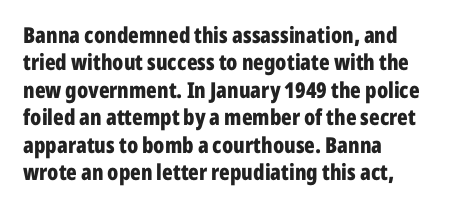
Q: Is the text bold? A: Yes.
Q: Is the text italic (slanted)? A: No, it is upright.
Q: Is the text underlined? A: No.
Q: How is the paragraph aligned? A: Left-aligned.
Q: Is the spacing between letters normal or unusually wide? A: Normal.
Q: Is the spacing between lines tight, normal or loose? A: Normal.
